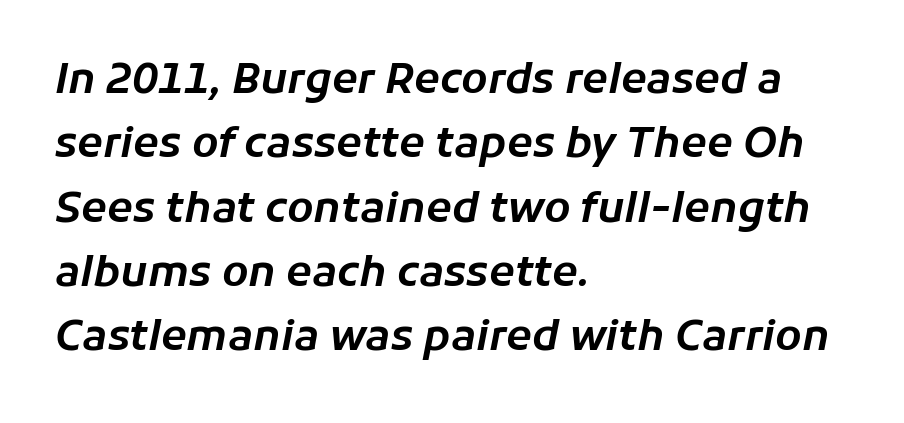
The whole block is typeset with a tilt. This sample is left-justified, so line endings fall wherever the words run out. Letters rest on an invisible, unmarked baseline. Nobody touched the tracking dial on this one. One glance says typical: line gaps are just what's usual.
